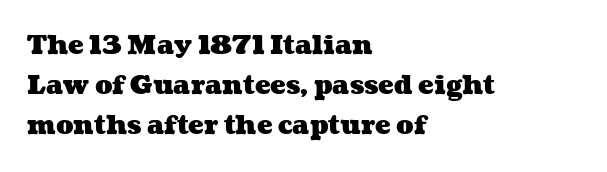
Between one letter and the next there's only the usual sliver of space. Students, observe: this is what conventionally led text looks like. The strokes are fattened all the way to bold. The text block is weighted toward the left margin, trailing off unevenly rightward. The area under the type is left untouched.
